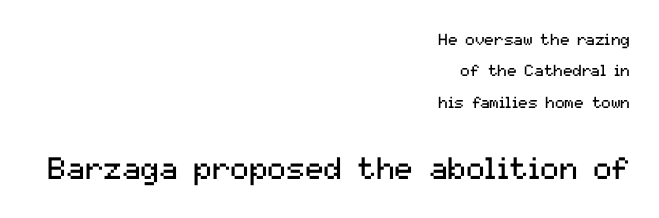
{"serif": "no", "italic": "no", "bold": "no", "weight": "regular", "width": "normal", "stroke_contrast": "medium", "x_height": "medium", "monospaced": "no", "underline": "no", "align": "right", "line_spacing": "loose", "line_spacing_ratio": 1.96, "letter_spacing": "normal", "letter_spacing_em": 0.0, "larger_block": "second", "size_ratio": 1.94, "glyph_px": 31}
